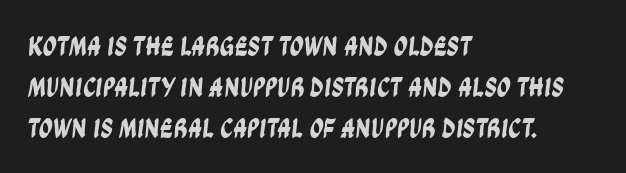
{"serif": "no", "width": "condensed", "stroke_contrast": "low", "x_height": "large", "monospaced": "no", "underline": "no", "align": "left", "line_spacing": "normal", "line_spacing_ratio": 1.46, "letter_spacing": "normal", "letter_spacing_em": 0.0, "glyph_px": 28}
